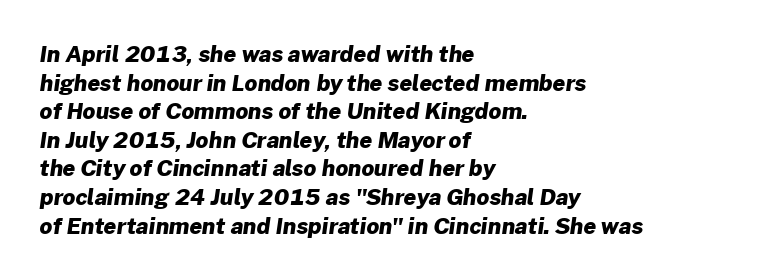
{"bold": "yes", "underline": "no", "align": "left", "line_spacing": "normal", "line_spacing_ratio": 1.3, "letter_spacing": "normal", "letter_spacing_em": 0.0, "glyph_px": 22}
